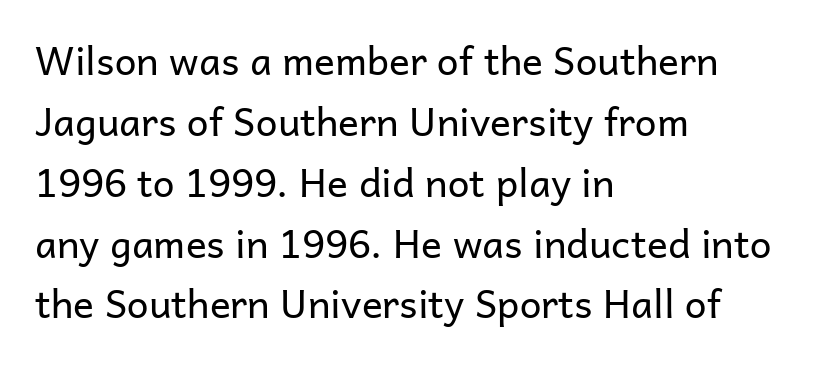
The image shows 39 px regular-weight sans-serif type, upright; set left-aligned, normal line spacing (1.56x), normal letter spacing, not underlined; low stroke contrast and a medium x-height.
